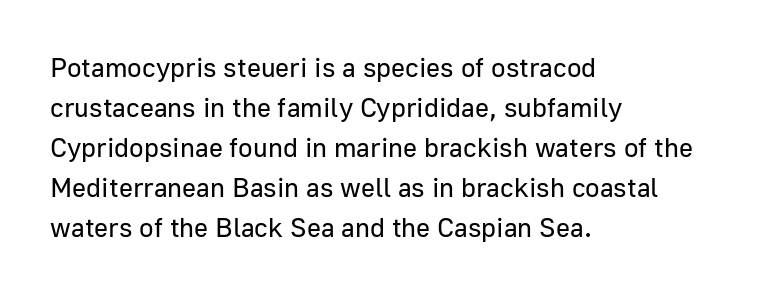
The image shows 27 px text type, upright; set left-aligned, normal line spacing (1.48x), normal letter spacing, not underlined.
